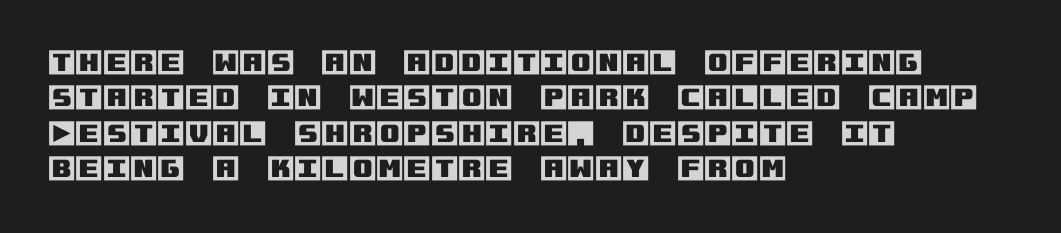
Q: Is the text italic (slanted)? A: No, it is upright.
Q: Is the text underlined? A: No.
Q: How is the paragraph aligned? A: Left-aligned.
Q: Is the spacing between letters normal or unusually wide? A: Normal.
Q: Is the spacing between lines tight, normal or loose? A: Normal.
Q: Width (condensed, normal, or wide)? A: Normal.
Q: x-height? A: Large.
